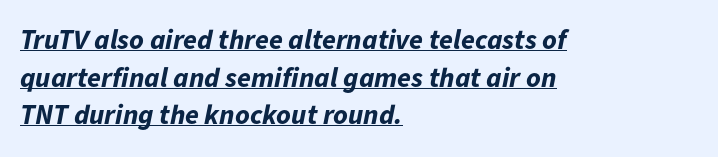
The vertical gap from one line to the next is medium. Each letter keeps its own natural width here, so spacing adapts to shape. The face used here is rendered with its standard letterfit. The glyphs have the mass of a bold cut. These lines were composed using italics. One-word summary of the alignment: left.
